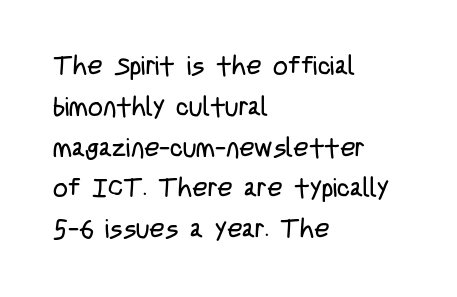
The gap between lines stays unmarked. No extra tracking has been applied to these lines. Does the leading feel generous? No, just average. Short and long lines alike share a common starting point at left.
